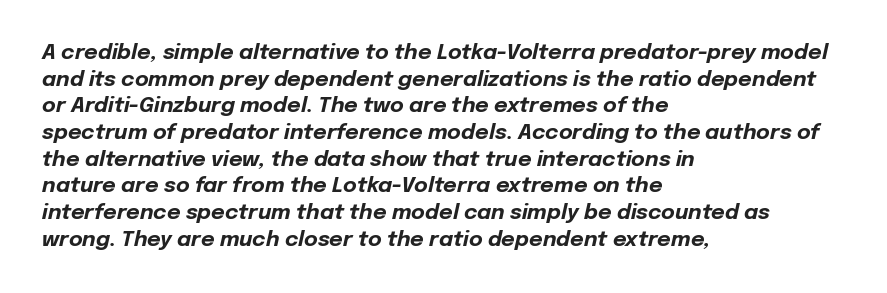
The image shows 21 px bold type, italic (leaning right); set left-aligned, normal line spacing (1.27x), normal letter spacing, not underlined.
